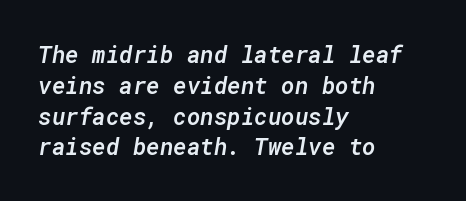
The image shows 23 px text type, italic (leaning right); set left-aligned, normal line spacing (1.34x), normal letter spacing, not underlined.
